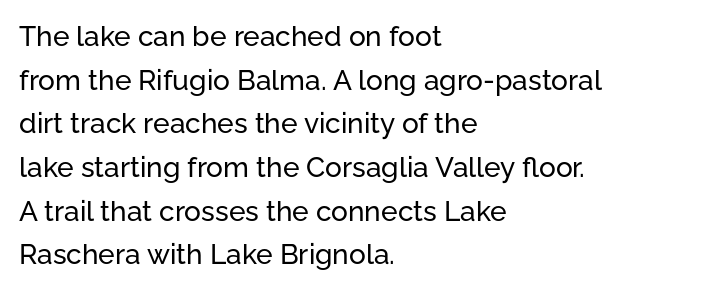
Q: Is the text italic (slanted)? A: No, it is upright.
Q: Is the typeface a serif or a sans-serif typeface? A: Sans-serif.
Q: Is the text underlined? A: No.
Q: How is the paragraph aligned? A: Left-aligned.
Q: Is the spacing between letters normal or unusually wide? A: Normal.
Q: Is the spacing between lines tight, normal or loose? A: Normal.
Q: Width (condensed, normal, or wide)? A: Normal.
Q: Stroke contrast? A: Low.
Q: x-height? A: Medium.
Q: Monospaced? A: No.
